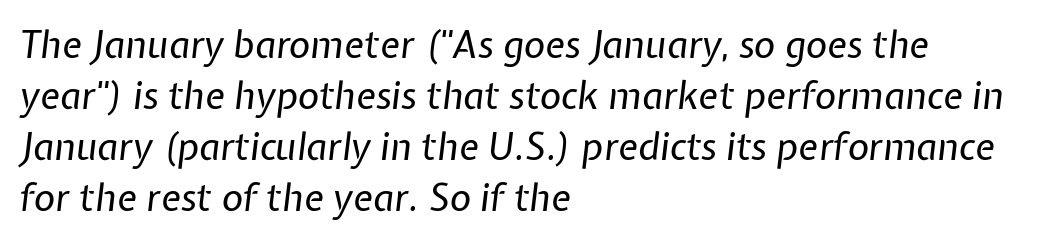
{"italic": "yes", "lean": "right", "slant_degrees": 7, "bold": "no", "weight": "regular", "width": "normal", "stroke_contrast": "low", "x_height": "medium", "monospaced": "no", "underline": "no", "align": "left", "line_spacing": "normal", "line_spacing_ratio": 1.38, "letter_spacing": "normal", "letter_spacing_em": 0.0, "glyph_px": 37}
